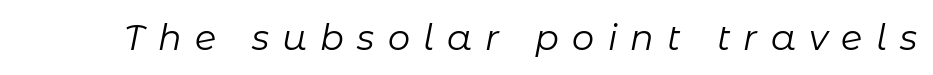
The image shows 35 px regular-weight type, italic (leaning right); set unusually wide letter spacing (+0.38 em), not underlined; low stroke contrast and a medium x-height.
